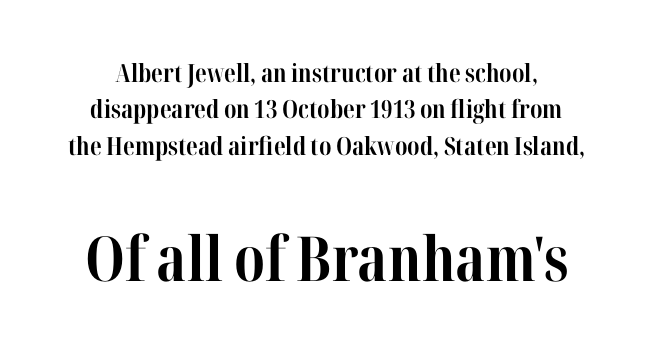
Has an underline been added? It has not. Honestly, the row spacing looks completely unremarkable. How are the letters spaced? Ordinarily, with no added tracking. Is this a fixed-width face? No — the glyphs have proportional, varying widths.
